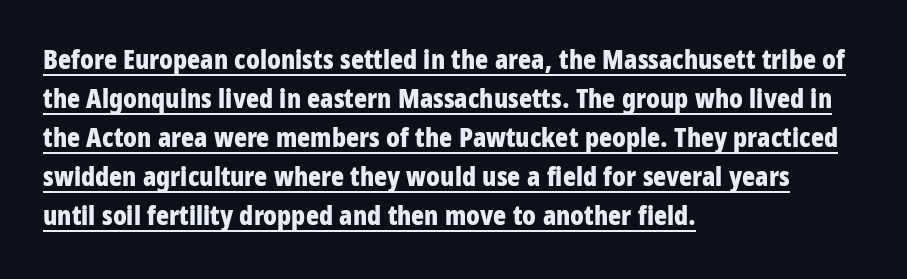
The image shows 27 px bold type, upright; set left-aligned, normal line spacing (1.44x), normal letter spacing, underlined.
